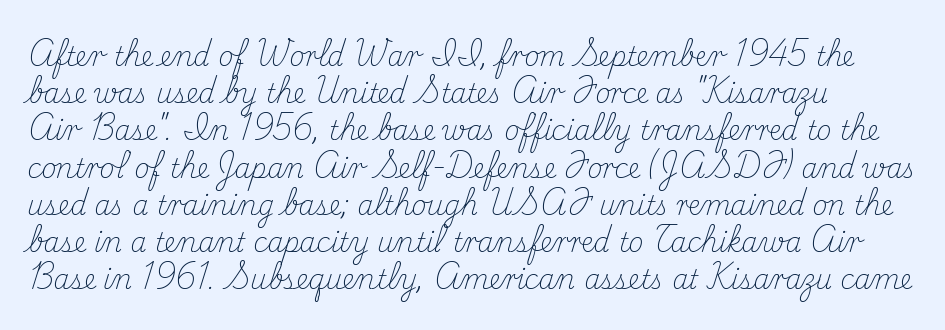
Q: Is the text bold? A: No.
Q: Is the text italic (slanted)? A: Yes.
Q: Is the text underlined? A: No.
Q: How is the paragraph aligned? A: Left-aligned.
Q: Is the spacing between letters normal or unusually wide? A: Normal.
Q: Is the spacing between lines tight, normal or loose? A: Normal.
